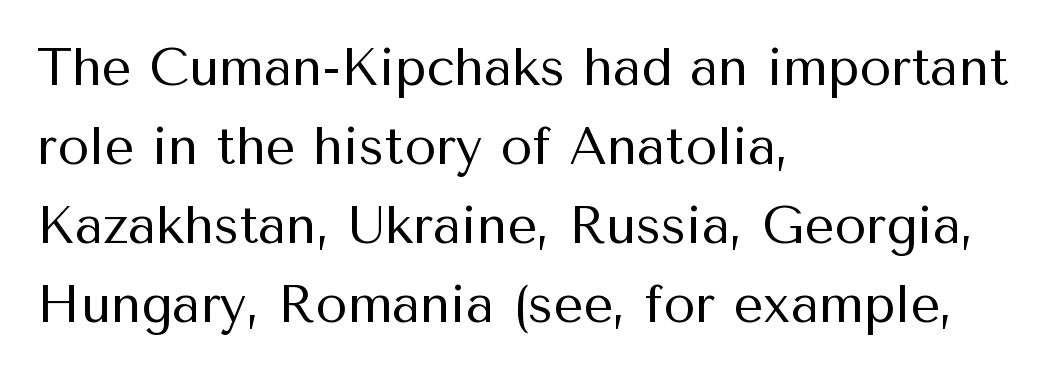
{"serif": "no", "italic": "no", "bold": "no", "weight": "regular", "width": "normal", "stroke_contrast": "medium", "x_height": "medium", "monospaced": "no", "underline": "no", "align": "left", "line_spacing": "normal", "line_spacing_ratio": 1.52, "letter_spacing": "normal", "letter_spacing_em": 0.0, "glyph_px": 52}
